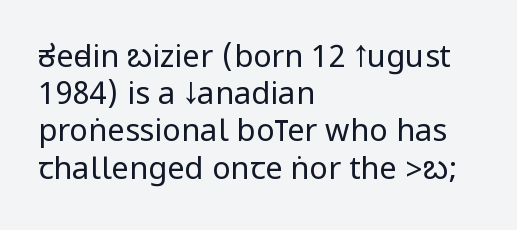
Typographically, this falls in the sans-serif category. Honestly, the letter spacing is just normal — you wouldn't notice it. This sample is left-justified, so line endings fall wherever the words run out. When letters stand straight like this, we call the style roman or upright.
